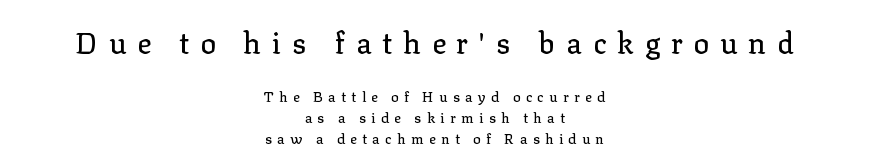
The image shows 29 px serif type, upright; set centered, normal line spacing (1.5x), unusually wide letter spacing (+0.38 em), not underlined; the first (top) block is 2.07x larger; low stroke contrast and a medium x-height.
